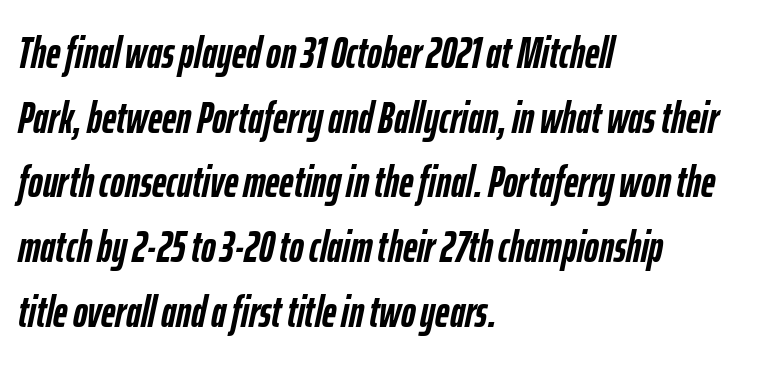
The letters are slanted; this is an italic face. Proportional: the letters do not fall into vertical columns. Tracking here is standard; glyphs follow each other at the usual distance. In terms of weight, the rendering is a true, heavy bold. The line-height multiplier appears to be the usual default. Lines of text with bare space underneath.
